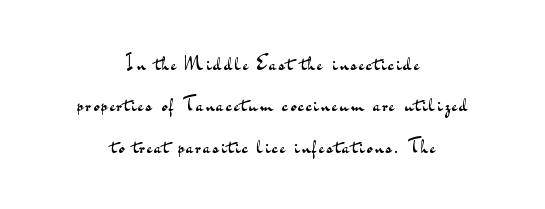
{"bold": "no", "underline": "no", "align": "center", "line_spacing": "loose", "line_spacing_ratio": 2.07, "glyph_px": 20}
